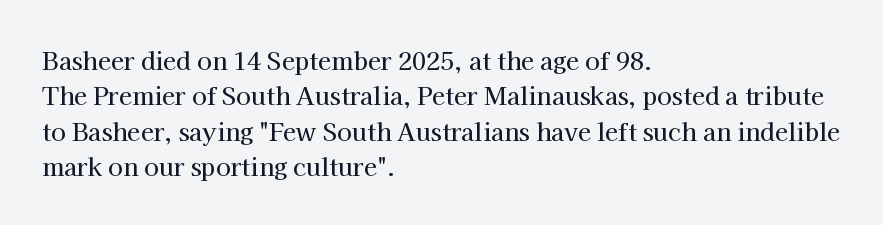
{"italic": "no", "underline": "no", "align": "left", "line_spacing": "normal", "line_spacing_ratio": 1.47, "letter_spacing": "normal", "letter_spacing_em": 0.0, "glyph_px": 24}
